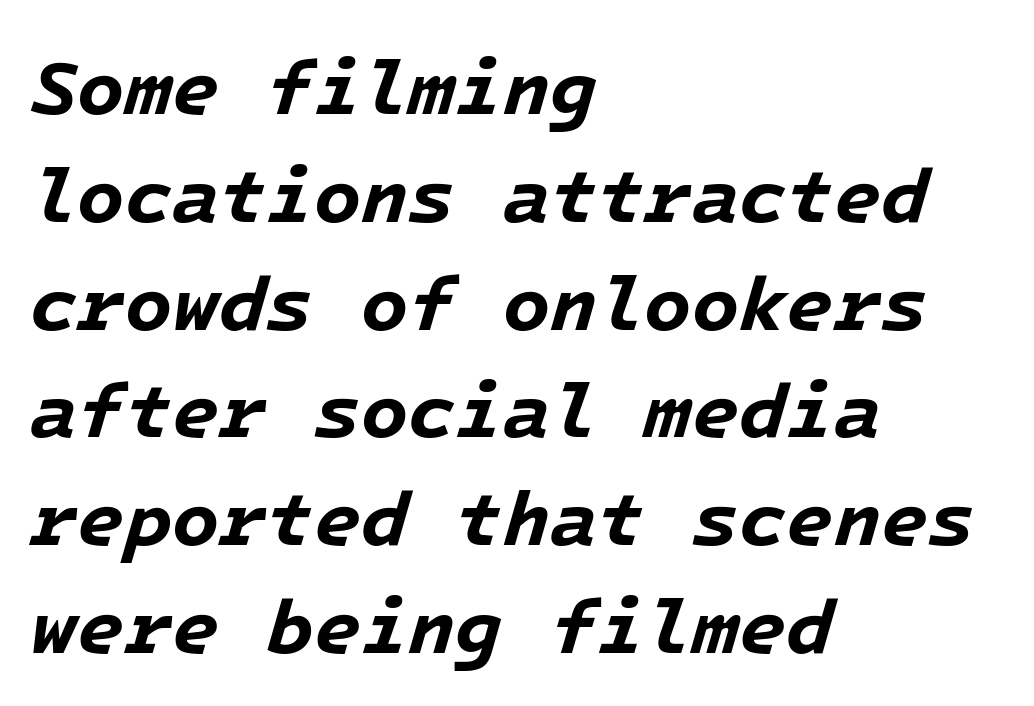
A classic flush-left, rag-right setting is used for this passage. It's the slanting kind of type. On the weight axis this lands at bold, roughly 700. The rendering uses a moderate line-height, typical for paragraphs.
